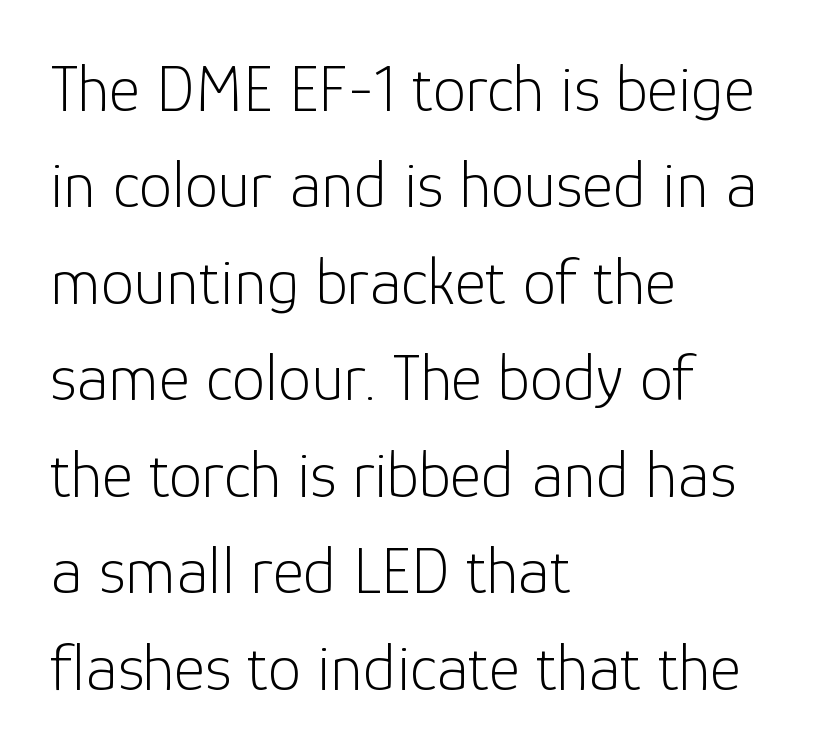
The image shows 67 px light sans-serif type, upright; set left-aligned, normal line spacing (1.44x), normal letter spacing, not underlined; low stroke contrast and a medium x-height.
